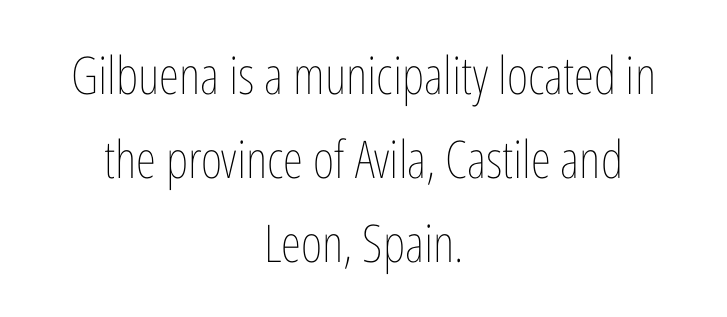
The image shows 52 px thin, condensed type, upright; set centered, normal line spacing (1.62x), normal letter spacing, not underlined; low stroke contrast and a medium x-height.
